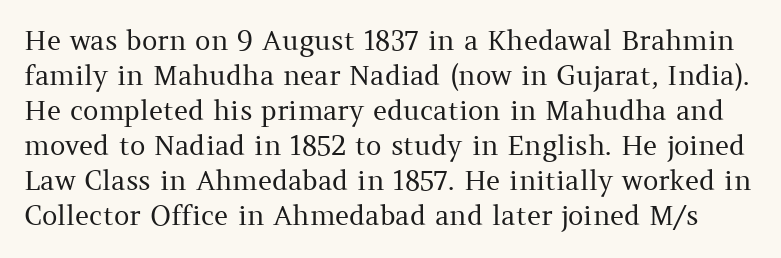
The image shows 27 px text type, upright; set normal line spacing (1.3x), normal letter spacing, not underlined.
